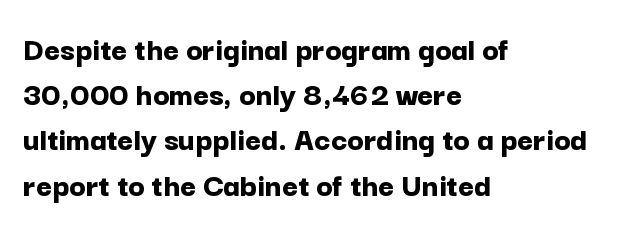
Q: Is the text bold? A: Yes.
Q: Is the text italic (slanted)? A: No, it is upright.
Q: Is the typeface a serif or a sans-serif typeface? A: Sans-serif.
Q: Is the text underlined? A: No.
Q: How is the paragraph aligned? A: Left-aligned.
Q: Is the spacing between letters normal or unusually wide? A: Normal.
Q: Is the spacing between lines tight, normal or loose? A: Normal.
Q: Width (condensed, normal, or wide)? A: Normal.
Q: Stroke contrast? A: Low.
Q: x-height? A: Medium.
Q: Monospaced? A: No.
